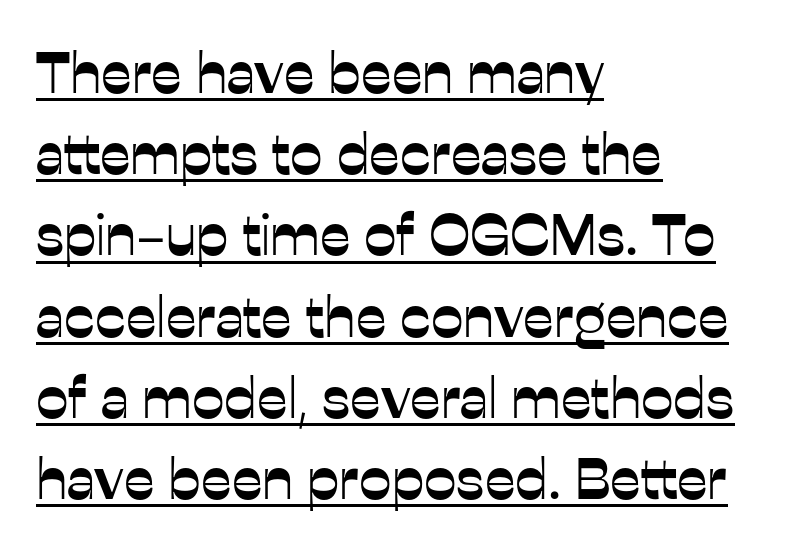
Q: Is the text italic (slanted)? A: No, it is upright.
Q: Is the typeface a serif or a sans-serif typeface? A: Sans-serif.
Q: Is the text underlined? A: Yes.
Q: How is the paragraph aligned? A: Left-aligned.
Q: Is the spacing between letters normal or unusually wide? A: Normal.
Q: Is the spacing between lines tight, normal or loose? A: Normal.
Q: Width (condensed, normal, or wide)? A: Normal.
Q: Stroke contrast? A: Low.
Q: x-height? A: Medium.
Q: Monospaced? A: No.
